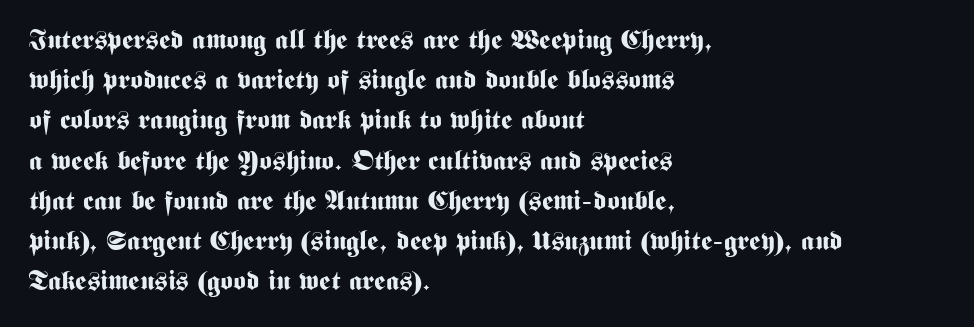
{"italic": "no", "bold": "yes", "underline": "no", "align": "left", "line_spacing": "normal", "line_spacing_ratio": 1.49, "letter_spacing": "normal", "letter_spacing_em": 0.0, "glyph_px": 27}
